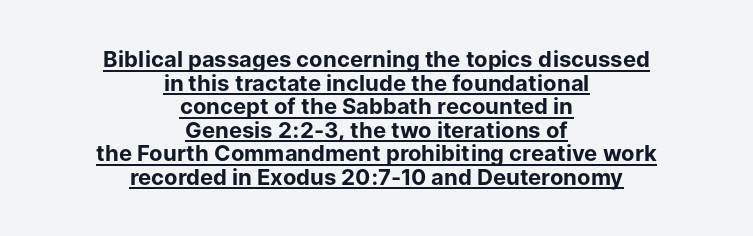
Does extra space separate the letters? No, they use regular spacing. Look at the stroke-to-counter ratio: heavy, a bold. Horizontally, the lines are justified to the midpoint only. The passage shown stacks its lines with hardly any gap.
